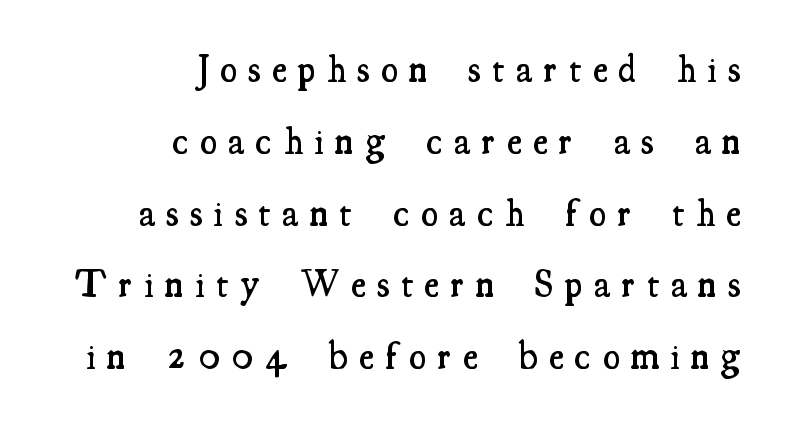
{"serif": "yes", "italic": "no", "bold": "semi", "weight": "semibold", "width": "condensed", "stroke_contrast": "medium", "x_height": "small", "monospaced": "no", "underline": "no", "align": "right", "line_spacing_ratio": 1.84, "letter_spacing": "wide", "letter_spacing_em": 0.3, "glyph_px": 39}
